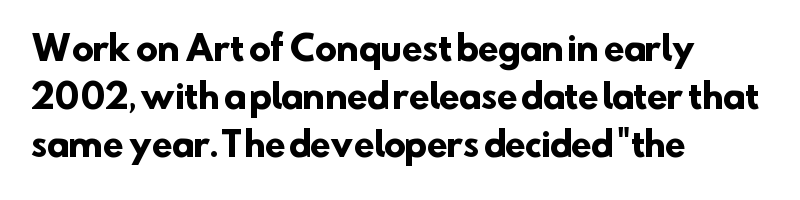
{"serif": "no", "bold": "yes", "weight": "heavy", "width": "normal", "stroke_contrast": "low", "x_height": "small", "monospaced": "no", "underline": "no", "align": "left", "line_spacing": "normal", "line_spacing_ratio": 1.45, "letter_spacing": "normal", "letter_spacing_em": 0.0, "glyph_px": 33}
